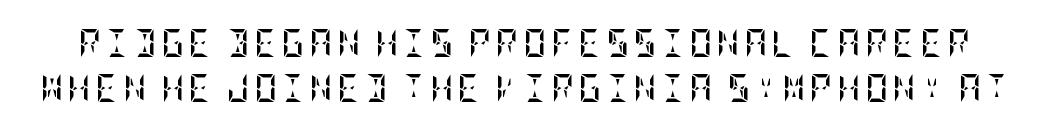
Q: Is the text bold? A: Yes.
Q: Is the text italic (slanted)? A: No, it is upright.
Q: Is the text underlined? A: No.
Q: Is the spacing between lines tight, normal or loose? A: Normal.
Q: Width (condensed, normal, or wide)? A: Condensed.
Q: Stroke contrast? A: Low.
Q: x-height? A: Large.
